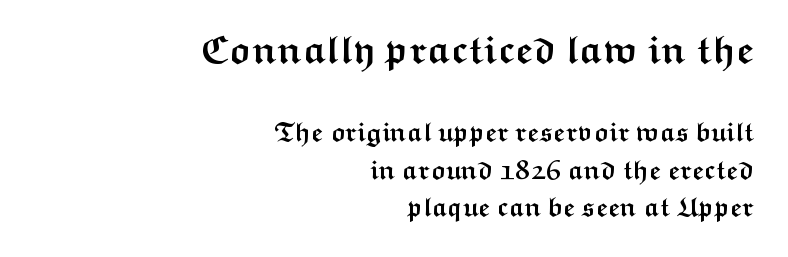
Q: Is the text bold? A: Yes.
Q: Is the text italic (slanted)? A: No, it is upright.
Q: Is the typeface a serif or a sans-serif typeface? A: Sans-serif.
Q: Is the text underlined? A: No.
Q: How is the paragraph aligned? A: Right-aligned.
Q: Is the spacing between letters normal or unusually wide? A: Normal.
Q: Is the spacing between lines tight, normal or loose? A: Normal.
Q: Which block of text is set in a larger size, the first (top) or the second (bottom)? A: The first (top) one.
Q: Width (condensed, normal, or wide)? A: Wide.
Q: Stroke contrast? A: Medium.
Q: x-height? A: Medium.
Q: Monospaced? A: No.
